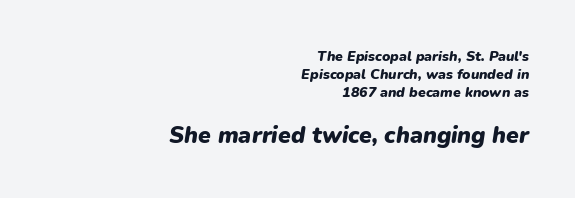
Q: Is the text bold? A: Yes.
Q: Is the text italic (slanted)? A: Yes, it leans right by about 9 degrees.
Q: Is the text underlined? A: No.
Q: How is the paragraph aligned? A: Right-aligned.
Q: Is the spacing between letters normal or unusually wide? A: Normal.
Q: Is the spacing between lines tight, normal or loose? A: Normal.
Q: Which block of text is set in a larger size, the first (top) or the second (bottom)? A: The second (bottom) one.
